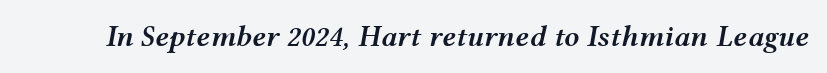
The foot of each line stays bare and open. Looks like regular typesetting: each glyph gets only the width it needs. Tracking here is standard; glyphs follow each other at the usual distance. The characters look somewhat weighty, a semibold short of true bold. This sample uses an oblique cut, with every glyph tilted off the vertical.
